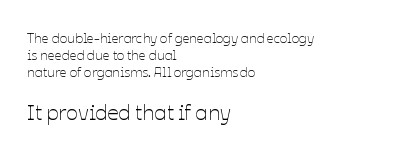
Q: Is the text bold? A: No.
Q: Is the text italic (slanted)? A: No, it is upright.
Q: Is the text underlined? A: No.
Q: How is the paragraph aligned? A: Left-aligned.
Q: Is the spacing between letters normal or unusually wide? A: Normal.
Q: Which block of text is set in a larger size, the first (top) or the second (bottom)? A: The second (bottom) one.
